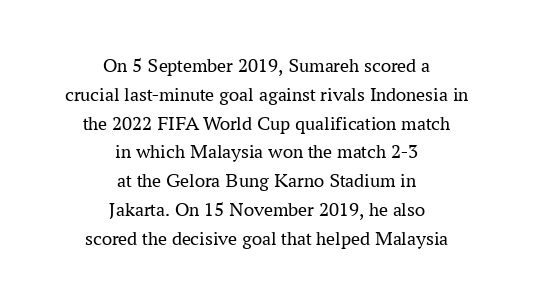
The face looks like a standard text weight, possibly lighter. Horizontal bands of white between lines are of average thickness. Posture: vertical. The string is rendered with underlining switched off.
